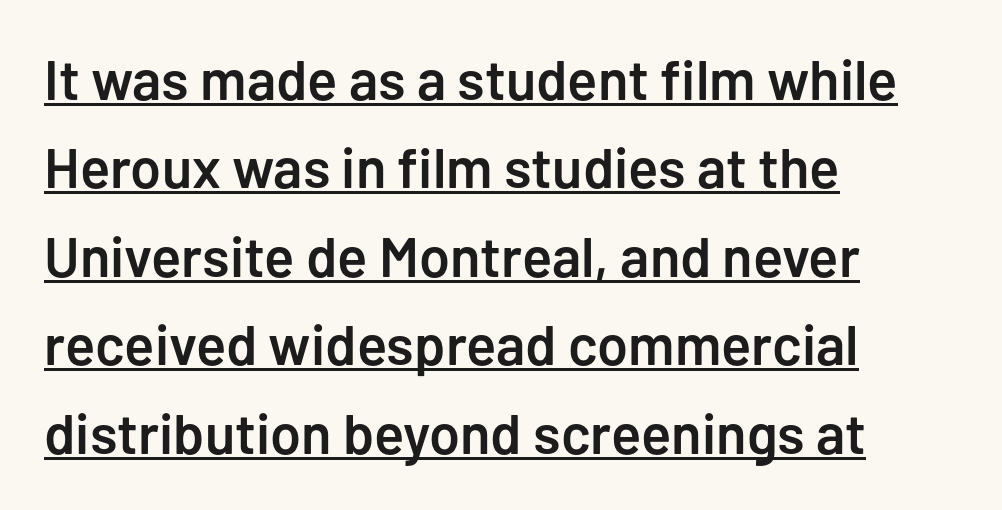
Emphasis is given by a line drawn under the lettering. Each new line begins a customary step beneath the previous one. What weight is shown? A semibold, between regular and bold. Between one letter and the next there's only the usual sliver of space. Horizontal alignment here is leftward, the default for most running prose.
